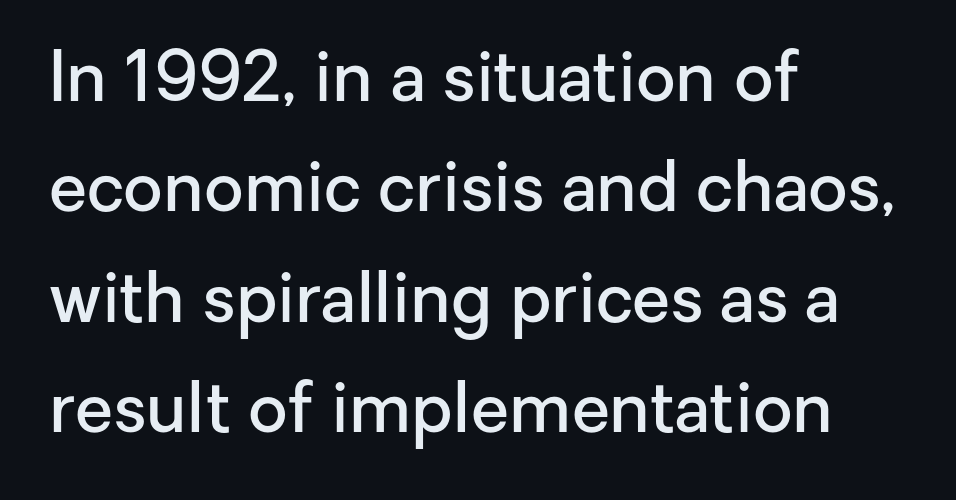
{"serif": "no", "italic": "no", "bold": "semi", "weight": "semibold", "width": "normal", "stroke_contrast": "low", "x_height": "medium", "monospaced": "no", "underline": "no", "align": "left", "line_spacing": "normal", "line_spacing_ratio": 1.6, "letter_spacing": "normal", "letter_spacing_em": 0.0, "glyph_px": 69}
